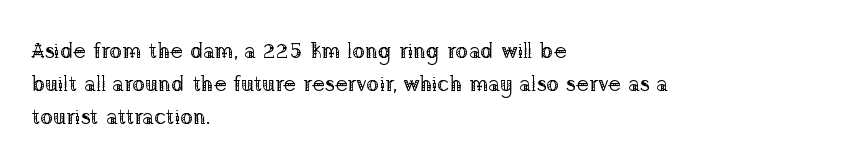
Q: Is the text bold? A: No.
Q: Is the text italic (slanted)? A: No, it is upright.
Q: Is the text underlined? A: No.
Q: How is the paragraph aligned? A: Left-aligned.
Q: Is the spacing between letters normal or unusually wide? A: Normal.
Q: Is the spacing between lines tight, normal or loose? A: Normal.
